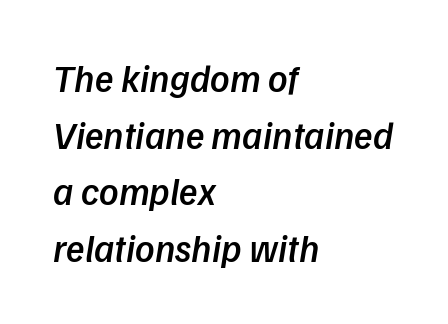
Q: Is the text bold? A: Semi-bold.
Q: Is the typeface a serif or a sans-serif typeface? A: Sans-serif.
Q: Is the text underlined? A: No.
Q: How is the paragraph aligned? A: Left-aligned.
Q: Is the spacing between letters normal or unusually wide? A: Normal.
Q: Is the spacing between lines tight, normal or loose? A: Normal.
Q: Width (condensed, normal, or wide)? A: Normal.
Q: Stroke contrast? A: Low.
Q: x-height? A: Medium.
Q: Monospaced? A: No.
